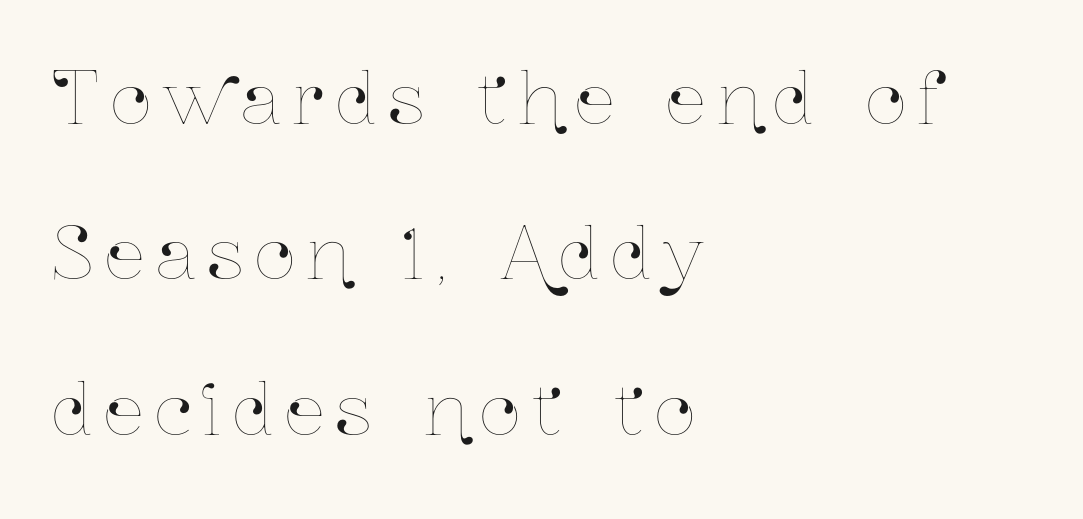
The image shows 71 px condensed type, upright; set left-aligned, loose line spacing (2.19x), not underlined; low stroke contrast and a medium x-height.
